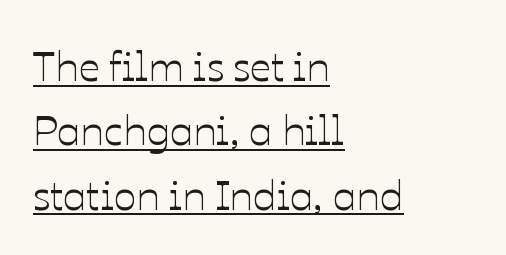
Q: Is the text italic (slanted)? A: No, it is upright.
Q: Is the text underlined? A: Yes.
Q: How is the paragraph aligned? A: Left-aligned.
Q: Is the spacing between letters normal or unusually wide? A: Normal.
Q: Is the spacing between lines tight, normal or loose? A: Normal.
Q: Width (condensed, normal, or wide)? A: Normal.
Q: Stroke contrast? A: Low.
Q: x-height? A: Medium.
Q: Monospaced? A: No.
